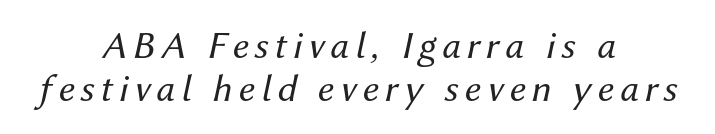
The whitespace from short lines is split evenly between both sides. Observe the lean: these are italic letterforms. Successive baselines arrive quickly, one right under another. These lines are rendered in a variable-pitch font. Anything drawn beneath the words? Only blank space.
